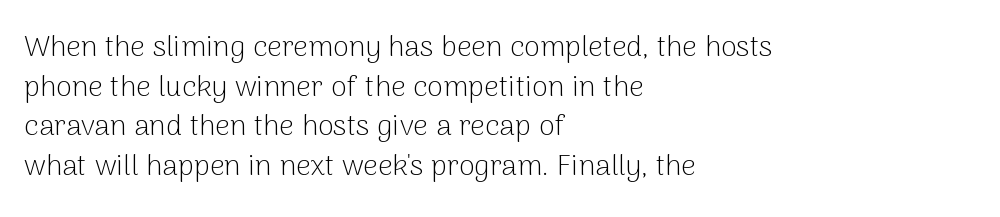
The image shows 29 px light sans-serif type, upright; set left-aligned, normal line spacing (1.37x), normal letter spacing, not underlined; low stroke contrast and a medium x-height.
